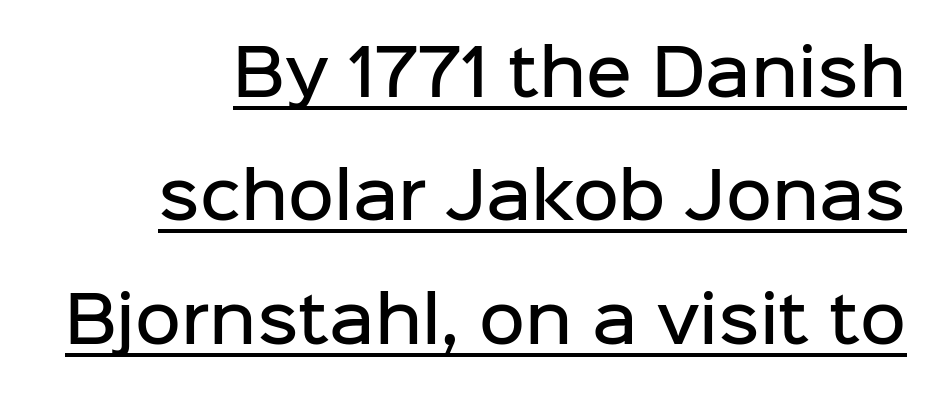
Q: Is the text bold? A: Semi-bold.
Q: Is the text italic (slanted)? A: No, it is upright.
Q: Is the typeface a serif or a sans-serif typeface? A: Sans-serif.
Q: Is the text underlined? A: Yes.
Q: Is the spacing between letters normal or unusually wide? A: Normal.
Q: Is the spacing between lines tight, normal or loose? A: Loose.
Q: Width (condensed, normal, or wide)? A: Normal.
Q: Stroke contrast? A: Low.
Q: x-height? A: Medium.
Q: Monospaced? A: No.
